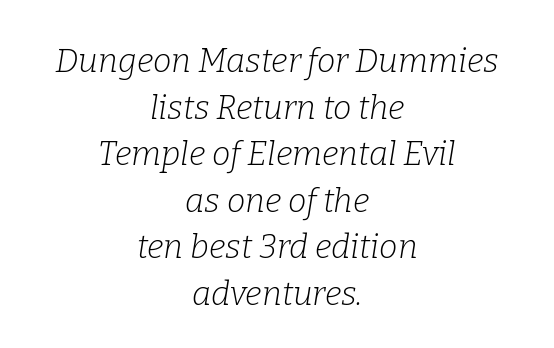
Designer's note — italics engaged. Tracking here is standard; glyphs follow each other at the usual distance. The area under the type is left untouched. What's the leading like? Ordinary, nothing unusual. These glyphs show unthickened strokes, regular width or finer. A typesetter would call this proportional, since set widths differ per character.
